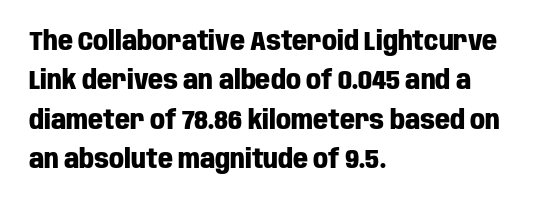
Typeset ragged right — the left edge is the straight one. The passage shown is not underscored anywhere. The lettering stays uniformly vertical, giving the passage a roman look. Short note: letters normally spaced.
